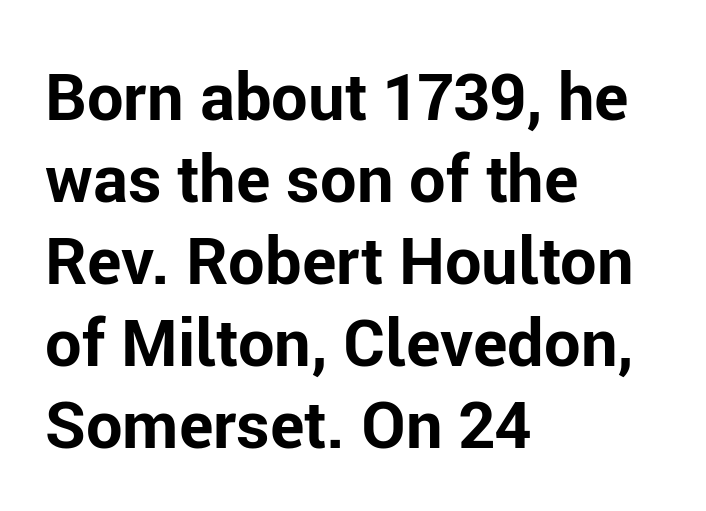
Q: Is the text bold? A: Yes.
Q: Is the text italic (slanted)? A: No, it is upright.
Q: Is the typeface a serif or a sans-serif typeface? A: Sans-serif.
Q: Is the text underlined? A: No.
Q: How is the paragraph aligned? A: Left-aligned.
Q: Is the spacing between letters normal or unusually wide? A: Normal.
Q: Is the spacing between lines tight, normal or loose? A: Normal.
Q: Width (condensed, normal, or wide)? A: Normal.
Q: Stroke contrast? A: Low.
Q: x-height? A: Medium.
Q: Monospaced? A: No.
